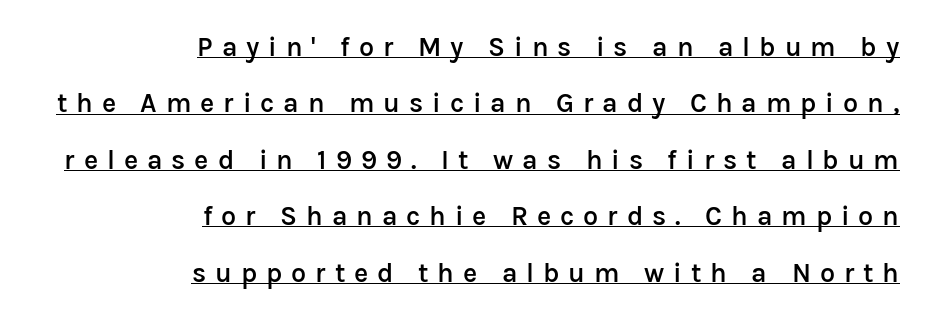
{"italic": "no", "bold": "semi", "underline": "yes", "align": "right", "line_spacing": "loose", "line_spacing_ratio": 2.09, "letter_spacing": "wide", "letter_spacing_em": 0.33, "glyph_px": 27}
